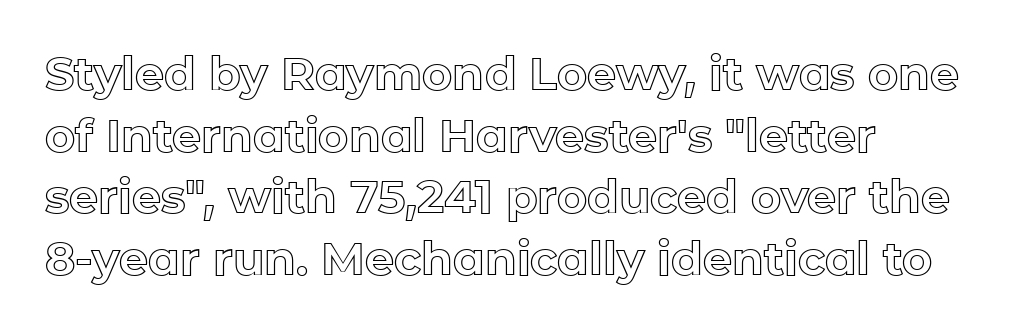
{"italic": "no", "width": "normal", "x_height": "medium", "monospaced": "no", "underline": "no", "align": "left", "line_spacing": "normal", "line_spacing_ratio": 1.34, "letter_spacing": "normal", "letter_spacing_em": 0.0, "glyph_px": 46}
